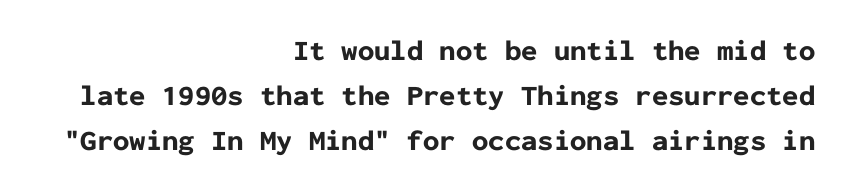
Q: Is the text bold? A: Yes.
Q: Is the text italic (slanted)? A: No, it is upright.
Q: Is the typeface a serif or a sans-serif typeface? A: Sans-serif.
Q: Is the text underlined? A: No.
Q: How is the paragraph aligned? A: Right-aligned.
Q: Is the spacing between letters normal or unusually wide? A: Normal.
Q: Is the spacing between lines tight, normal or loose? A: Normal.
Q: Width (condensed, normal, or wide)? A: Normal.
Q: Stroke contrast? A: Low.
Q: x-height? A: Medium.
Q: Monospaced? A: Yes.
